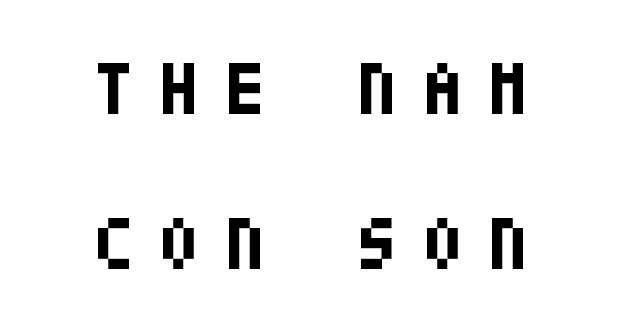
Q: Is the text bold? A: Yes.
Q: Is the text italic (slanted)? A: No, it is upright.
Q: Is the typeface a serif or a sans-serif typeface? A: Sans-serif.
Q: Is the text underlined? A: No.
Q: How is the paragraph aligned? A: Centered.
Q: Is the spacing between letters normal or unusually wide? A: Unusually wide.
Q: Is the spacing between lines tight, normal or loose? A: Loose.
Q: Width (condensed, normal, or wide)? A: Condensed.
Q: Stroke contrast? A: Low.
Q: x-height? A: Large.
